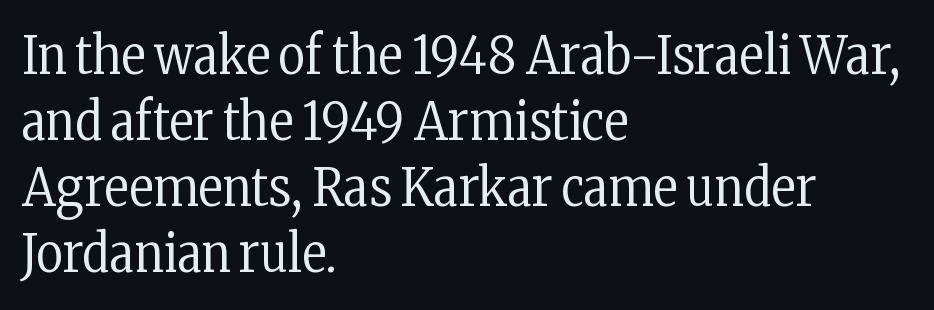
Q: Is the text bold? A: No.
Q: Is the text italic (slanted)? A: No, it is upright.
Q: Is the typeface a serif or a sans-serif typeface? A: Serif.
Q: Is the text underlined? A: No.
Q: How is the paragraph aligned? A: Left-aligned.
Q: Is the spacing between letters normal or unusually wide? A: Normal.
Q: Is the spacing between lines tight, normal or loose? A: Normal.
Q: Width (condensed, normal, or wide)? A: Condensed.
Q: Stroke contrast? A: Low.
Q: x-height? A: Medium.
Q: Monospaced? A: No.
